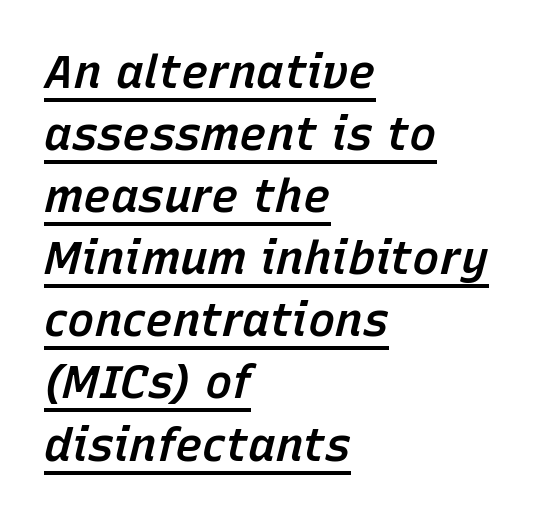
Q: Is the text bold? A: Semi-bold.
Q: Is the text italic (slanted)? A: Yes, it leans right by about 15 degrees.
Q: Is the text underlined? A: Yes.
Q: How is the paragraph aligned? A: Left-aligned.
Q: Is the spacing between letters normal or unusually wide? A: Normal.
Q: Is the spacing between lines tight, normal or loose? A: Normal.
Q: Width (condensed, normal, or wide)? A: Normal.
Q: Stroke contrast? A: Low.
Q: x-height? A: Medium.
Q: Monospaced? A: No.
